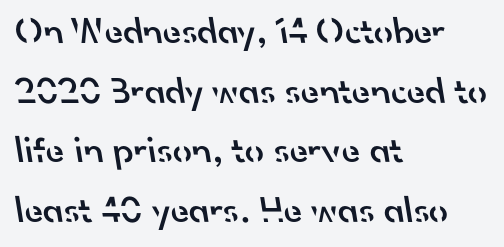
{"serif": "no", "bold": "semi", "weight": "semibold", "width": "normal", "stroke_contrast": "low", "x_height": "small", "monospaced": "no", "underline": "no", "align": "left", "line_spacing": "normal", "line_spacing_ratio": 1.57, "letter_spacing": "normal", "letter_spacing_em": 0.0, "glyph_px": 38}
